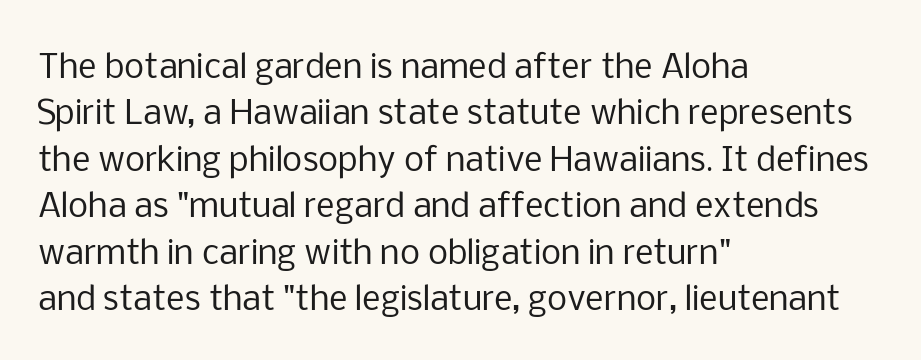
The image shows 32 px regular-weight sans-serif type, upright; set left-aligned, normal line spacing (1.45x), normal letter spacing, not underlined; low stroke contrast and a medium x-height.
